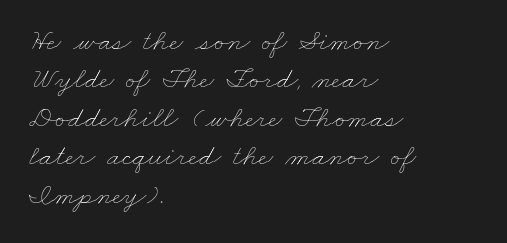
Q: Is the text bold? A: No.
Q: Is the text underlined? A: No.
Q: How is the paragraph aligned? A: Left-aligned.
Q: Is the spacing between letters normal or unusually wide? A: Normal.
Q: Is the spacing between lines tight, normal or loose? A: Normal.
Q: Width (condensed, normal, or wide)? A: Wide.
Q: Stroke contrast? A: Low.
Q: x-height? A: Small.
Q: Monospaced? A: No.
